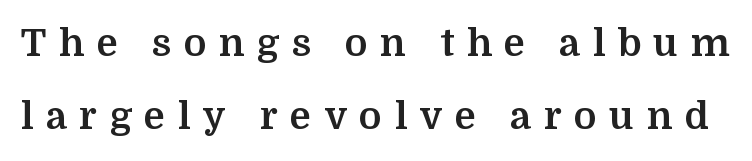
The image shows 38 px bold serif type, upright; set loose line spacing (1.93x), unusually wide letter spacing (+0.33 em), not underlined; medium stroke contrast and a medium x-height.
